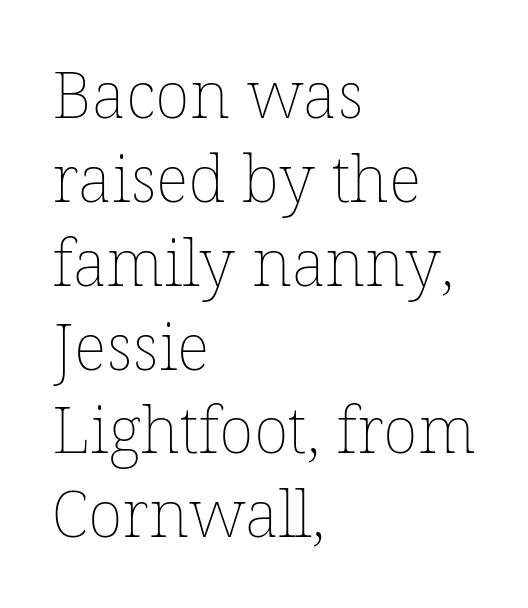
The image shows 65 px thin type, upright; set left-aligned, normal line spacing (1.29x), normal letter spacing, not underlined; low stroke contrast and a medium x-height.
